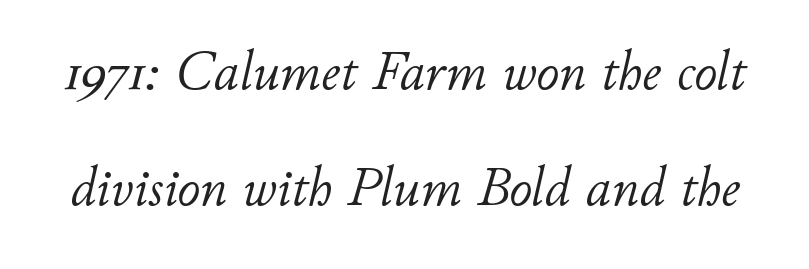
This sample uses an oblique cut, with every glyph tilted off the vertical. The type is set solid horizontally, with unmodified tracking. Looks like regular typesetting: each glyph gets only the width it needs. Nobody drew a line under any word here.
